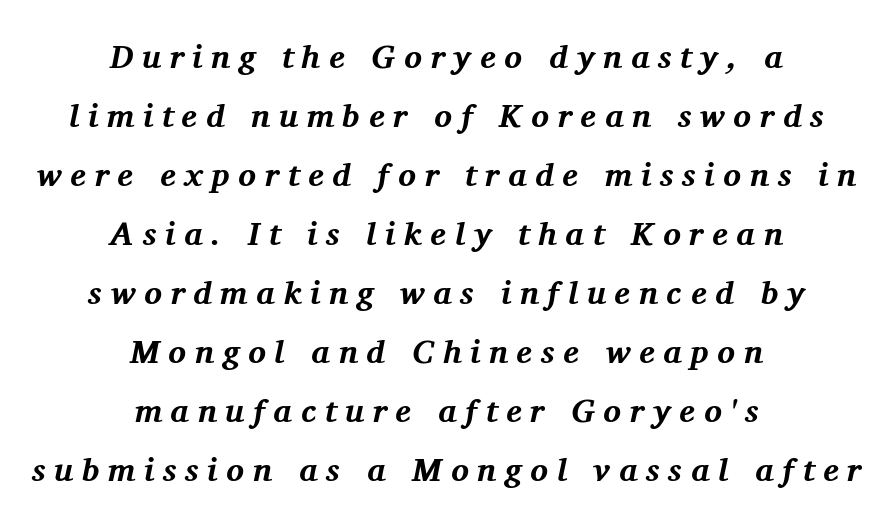
Q: Is the text bold? A: Yes.
Q: Is the text italic (slanted)? A: Yes, it leans right by about 11 degrees.
Q: Is the typeface a serif or a sans-serif typeface? A: Serif.
Q: Is the text underlined? A: No.
Q: How is the paragraph aligned? A: Centered.
Q: Is the spacing between letters normal or unusually wide? A: Unusually wide.
Q: Width (condensed, normal, or wide)? A: Normal.
Q: Stroke contrast? A: Medium.
Q: x-height? A: Medium.
Q: Monospaced? A: No.
